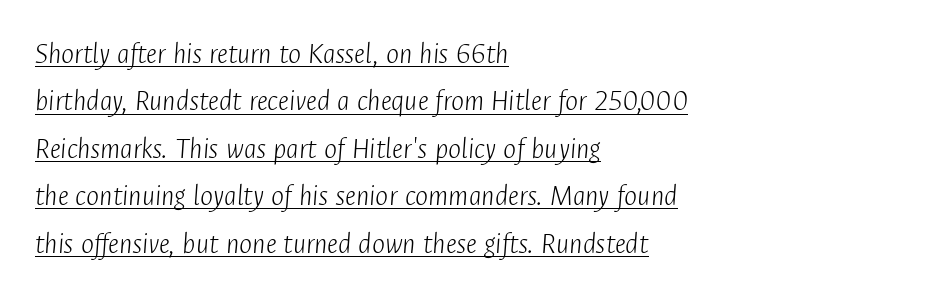
Underlined type. Is this a fixed-width face? No — the glyphs have proportional, varying widths. All the whitespace from short lines collects on the right. Short note: letters normally spaced. Letters have the restrained weight of plain body copy at most. When letters slant like this, we call the style italic.
